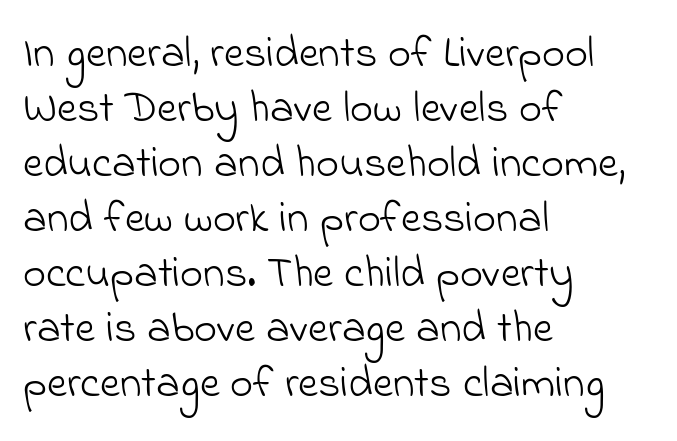
Q: Is the text bold? A: No.
Q: Is the typeface a serif or a sans-serif typeface? A: Sans-serif.
Q: Is the text underlined? A: No.
Q: How is the paragraph aligned? A: Left-aligned.
Q: Is the spacing between letters normal or unusually wide? A: Normal.
Q: Is the spacing between lines tight, normal or loose? A: Normal.
Q: Width (condensed, normal, or wide)? A: Normal.
Q: Stroke contrast? A: Low.
Q: x-height? A: Small.
Q: Monospaced? A: No.
